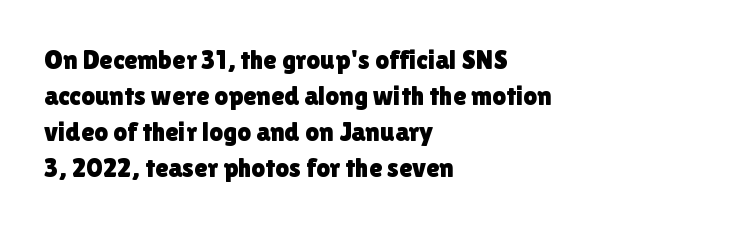
Vertically, the passage feels balanced, rows spaced as you'd expect. The face used here is rendered with its standard letterfit. The words here are not underlined. Posture: straight, roman, zero tilt.
